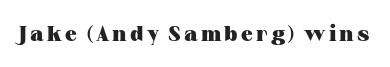
Pretty heavy lettering here — definitely bold. The passage shown is not underscored anywhere. Do the letters lean? They stand straight.
